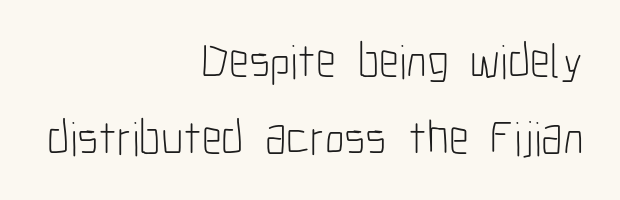
The paragraph has a hard right edge and a soft left edge. Spacing verdict: proportional, widths tailored to each character. The cut favours lightness, reaching ordinary text weight at its darkest. Each letter's strokes conclude bluntly, with no projecting serifs.
